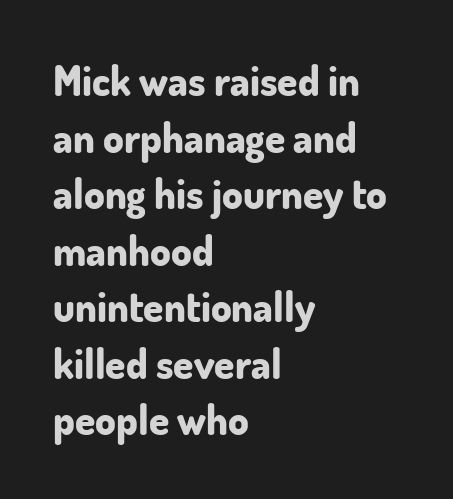
Q: Is the text bold? A: Yes.
Q: Is the text italic (slanted)? A: No, it is upright.
Q: Is the typeface a serif or a sans-serif typeface? A: Sans-serif.
Q: Is the text underlined? A: No.
Q: How is the paragraph aligned? A: Left-aligned.
Q: Is the spacing between letters normal or unusually wide? A: Normal.
Q: Is the spacing between lines tight, normal or loose? A: Normal.
Q: Width (condensed, normal, or wide)? A: Normal.
Q: Stroke contrast? A: Low.
Q: x-height? A: Small.
Q: Monospaced? A: No.
